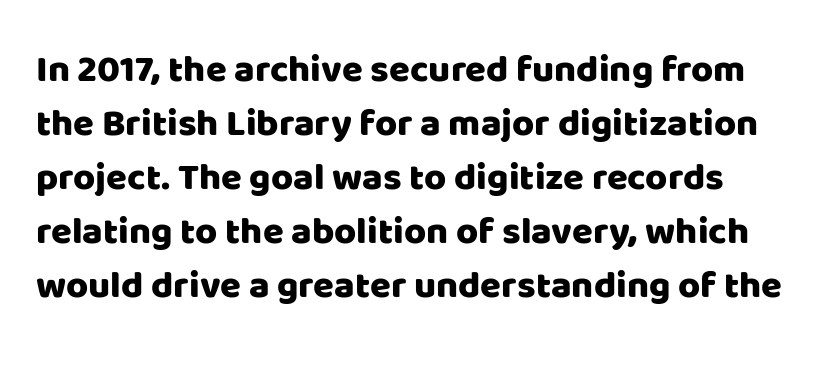
The letters sit at their default tracking, neither squeezed nor spread. Serif or sans? Sans — the stroke terminals are bare. Unlike italic type, these characters show no tilt at all. The vertical gap from one line to the next is medium. The strip under each line holds only bare page. Here the designer chose a conventional face with non-uniform glyph widths.
